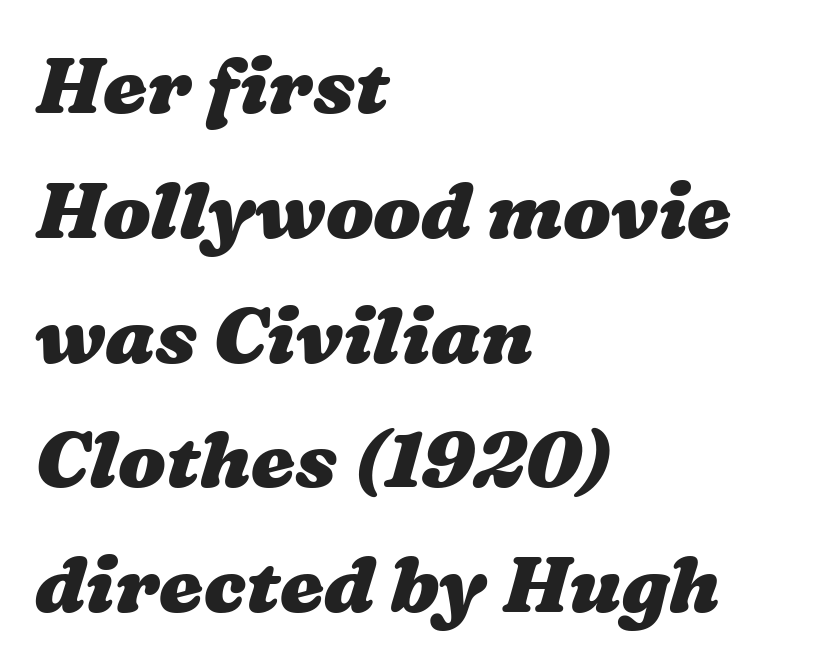
The image shows 79 px heavy, wide type; set left-aligned, normal line spacing (1.58x), normal letter spacing, not underlined; medium stroke contrast and a medium x-height.
